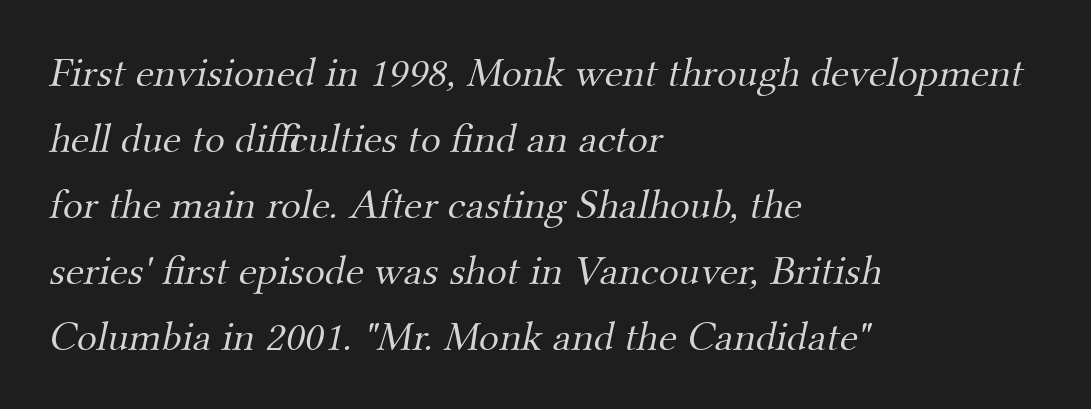
Q: Is the text bold? A: No.
Q: Is the typeface a serif or a sans-serif typeface? A: Serif.
Q: Is the text underlined? A: No.
Q: How is the paragraph aligned? A: Left-aligned.
Q: Is the spacing between letters normal or unusually wide? A: Normal.
Q: Is the spacing between lines tight, normal or loose? A: Normal.
Q: Width (condensed, normal, or wide)? A: Normal.
Q: Stroke contrast? A: Medium.
Q: x-height? A: Small.
Q: Monospaced? A: No.
